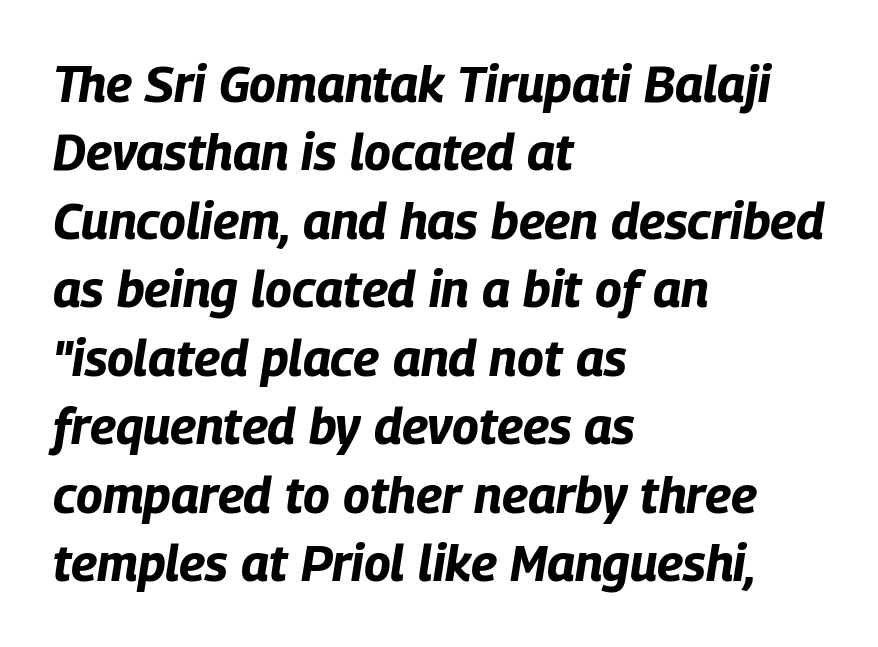
Q: Is the text bold? A: Yes.
Q: Is the text italic (slanted)? A: Yes, it leans right by about 9 degrees.
Q: Is the text underlined? A: No.
Q: How is the paragraph aligned? A: Left-aligned.
Q: Is the spacing between letters normal or unusually wide? A: Normal.
Q: Is the spacing between lines tight, normal or loose? A: Normal.
Q: Width (condensed, normal, or wide)? A: Condensed.
Q: Stroke contrast? A: Low.
Q: x-height? A: Large.
Q: Monospaced? A: No.
